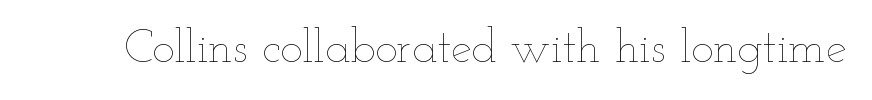
{"italic": "no", "bold": "no", "weight": "thin", "width": "wide", "stroke_contrast": "low", "x_height": "small", "monospaced": "no", "underline": "no", "letter_spacing": "normal", "letter_spacing_em": 0.0, "glyph_px": 47}
